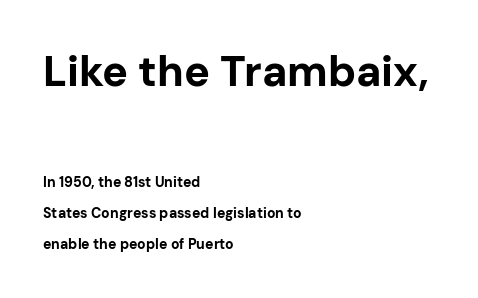
These lines were composed using upright roman letters. The text block is weighted toward the left margin, trailing off unevenly rightward. You can tell from the bare stems that sans-serif type was used. Look at the glyph heights: the upper group is clearly the bigger setting. Strong, thick strokes mark this as bold type.
